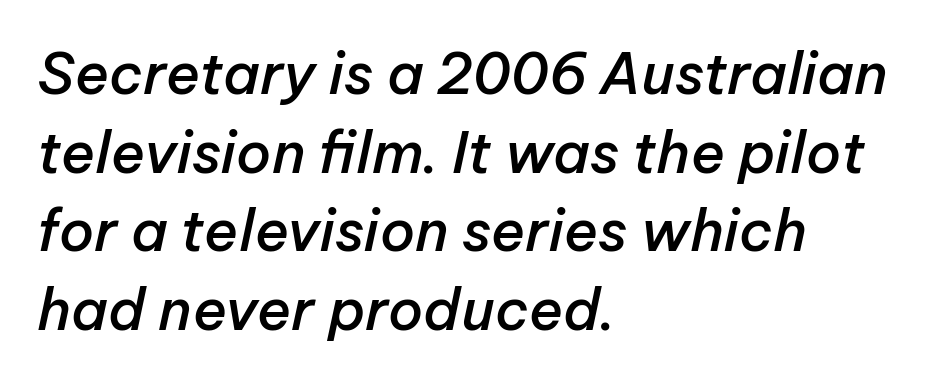
Caption: multi-line text, flush left, ragged right. Vertically, the passage feels balanced, rows spaced as you'd expect. A fair bit of extra ink — the face is semibold, not bold. The lettering tilts uniformly, giving the passage an italic look.
